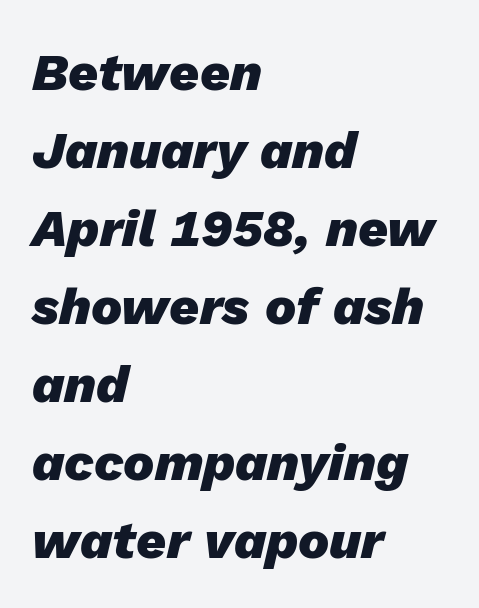
Rows of type keep a routine distance in the vertical direction. Unmarked baselines from the first word to the last. Its strokes are broad and dark, the hallmark of bold type. The typesetter chose a ragged-right arrangement here. The face used here is rendered with its standard letterfit. The rendering uses natural spacing where letterforms have individual widths.
